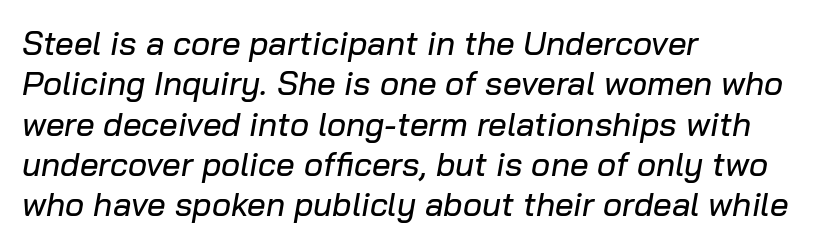
{"italic": "yes", "lean": "right", "slant_degrees": 10, "width": "normal", "stroke_contrast": "low", "x_height": "medium", "monospaced": "no", "underline": "no", "align": "left", "line_spacing_ratio": 1.22, "letter_spacing": "normal", "letter_spacing_em": 0.0, "glyph_px": 33}
